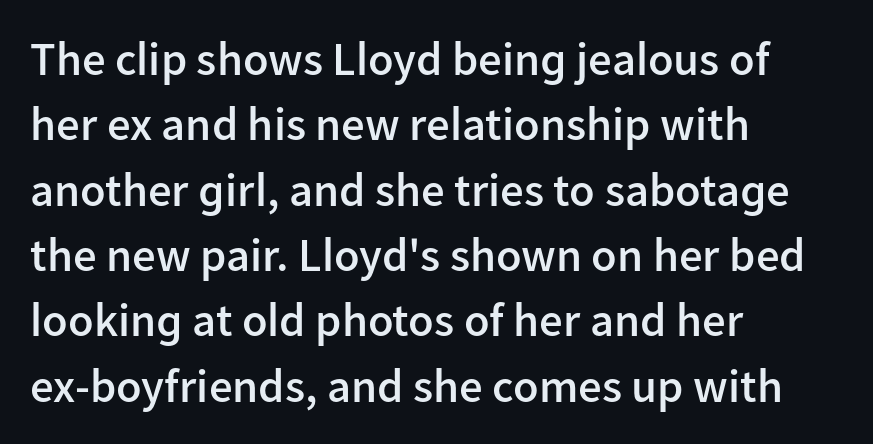
Q: Is the text bold? A: Semi-bold.
Q: Is the text italic (slanted)? A: No, it is upright.
Q: Is the typeface a serif or a sans-serif typeface? A: Sans-serif.
Q: Is the text underlined? A: No.
Q: How is the paragraph aligned? A: Left-aligned.
Q: Is the spacing between letters normal or unusually wide? A: Normal.
Q: Is the spacing between lines tight, normal or loose? A: Normal.
Q: Width (condensed, normal, or wide)? A: Normal.
Q: Stroke contrast? A: Low.
Q: x-height? A: Medium.
Q: Monospaced? A: No.
